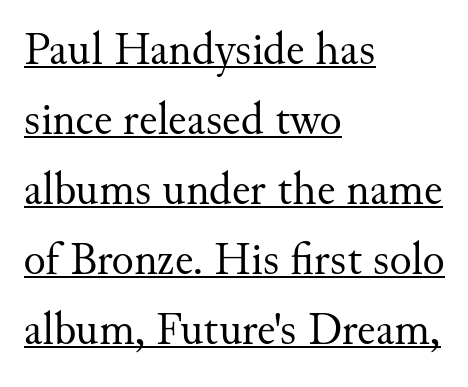
{"serif": "yes", "italic": "no", "bold": "no", "weight": "regular", "width": "normal", "stroke_contrast": "medium", "x_height": "small", "monospaced": "no", "underline": "yes", "align": "left", "line_spacing": "normal", "line_spacing_ratio": 1.52, "letter_spacing": "normal", "letter_spacing_em": 0.0, "glyph_px": 46}
